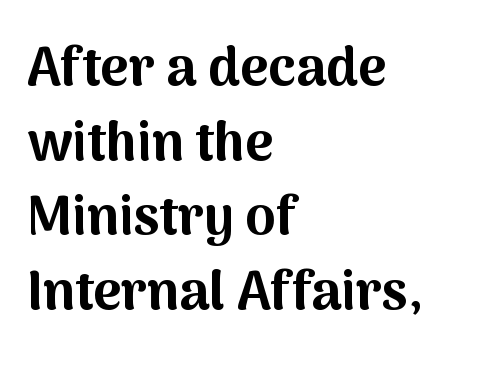
The image shows 54 px bold sans-serif type, upright; set left-aligned, normal line spacing (1.38x), normal letter spacing, not underlined; medium stroke contrast and a medium x-height.
